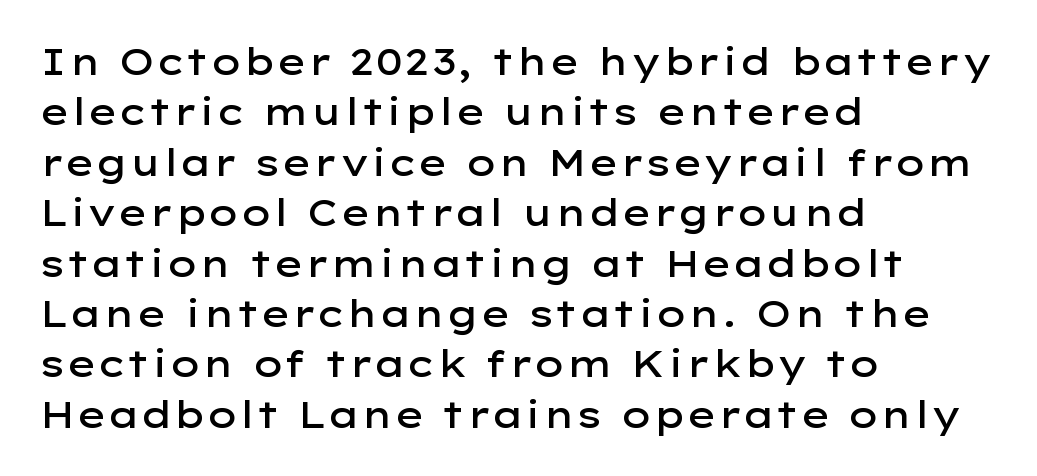
These lines sit exactly where default settings would place them. The space beneath each line is pristine and unruled. Observe the absence of serifs on each vertical stroke in this sample. Slightly chunky letters — semibold, I'd say, not full bold. When letters stand straight like this, we call the style roman or upright.
